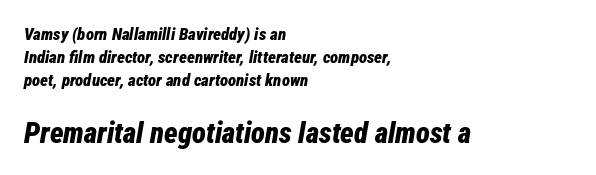
The lines sit at an ordinary, default distance from one another. An italicized treatment has been applied to the whole sample. These words are printed bold, with thick strokes throughout. Note the varied advance widths — an 'i' is clearly narrower than an 'm'. The rendering enlarges the type as you move from the upper chunk to the lower.
